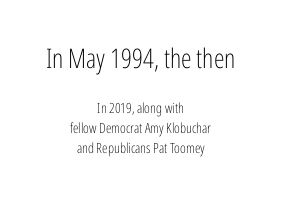
Q: Is the text bold? A: No.
Q: Is the text italic (slanted)? A: No, it is upright.
Q: Is the text underlined? A: No.
Q: How is the paragraph aligned? A: Centered.
Q: Is the spacing between letters normal or unusually wide? A: Normal.
Q: Is the spacing between lines tight, normal or loose? A: Normal.
Q: Which block of text is set in a larger size, the first (top) or the second (bottom)? A: The first (top) one.
